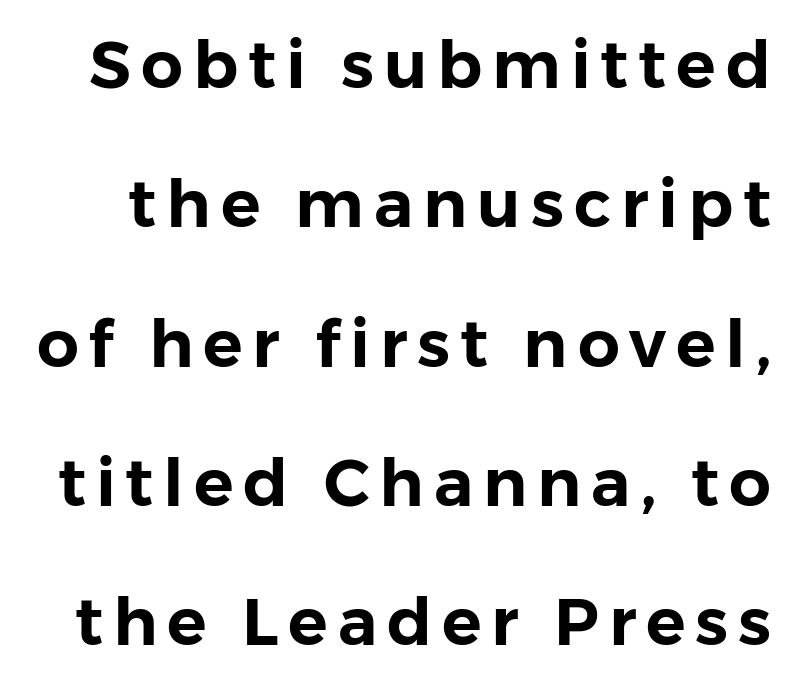
Q: Is the text italic (slanted)? A: No, it is upright.
Q: Is the typeface a serif or a sans-serif typeface? A: Sans-serif.
Q: Is the text underlined? A: No.
Q: Is the spacing between lines tight, normal or loose? A: Loose.
Q: Width (condensed, normal, or wide)? A: Normal.
Q: Stroke contrast? A: Low.
Q: x-height? A: Medium.
Q: Monospaced? A: No.
